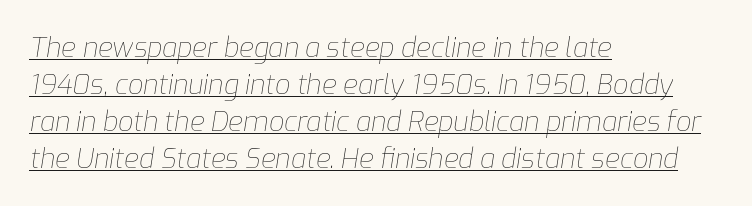
The image shows 27 px text type, italic (leaning right); set left-aligned, normal line spacing (1.37x), normal letter spacing, underlined.
